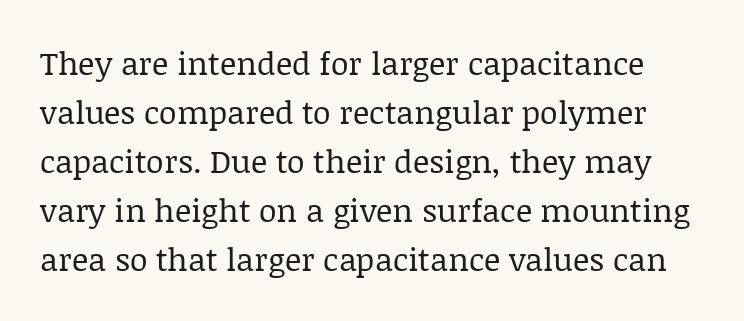
The specimen reads as upright at a glance. Each letter keeps its own natural width here, so spacing adapts to shape. Serif or sans? Serif — the stroke terminals have little feet. A clean baseline with only descenders dipping below it. Standard letterfit; no display-style spreading of the glyphs. The passage shown is not bold in any degree.
